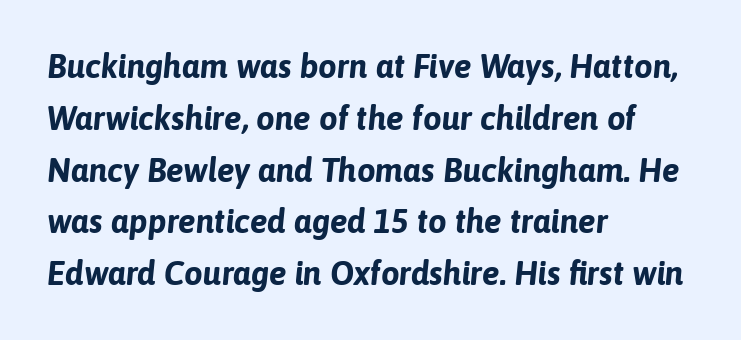
Q: Is the text bold? A: Yes.
Q: Is the text italic (slanted)? A: Yes, it leans right by about 6 degrees.
Q: Is the text underlined? A: No.
Q: How is the paragraph aligned? A: Left-aligned.
Q: Is the spacing between letters normal or unusually wide? A: Normal.
Q: Is the spacing between lines tight, normal or loose? A: Normal.
Q: Width (condensed, normal, or wide)? A: Normal.
Q: Stroke contrast? A: Low.
Q: x-height? A: Medium.
Q: Monospaced? A: No.
